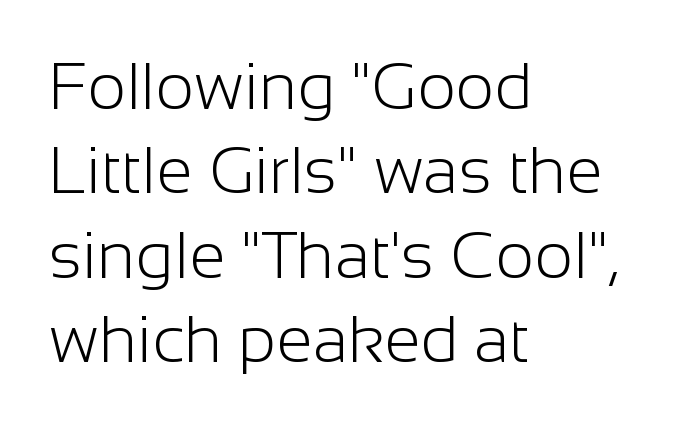
The passage shown is not bold in any degree. Does the copy run flush right? No — it runs flush left. Descender tails drop into unmarked territory. The passage shown has conventional tracking throughout.
